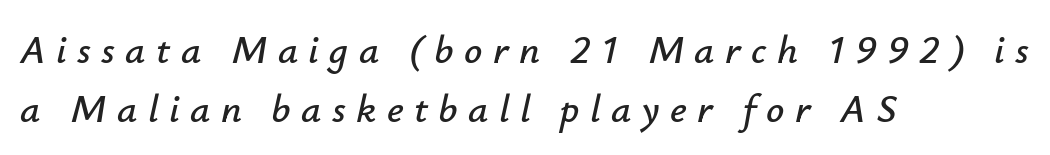
Which margin do the lines hug? The left one — the right edge is uneven. Underline: absent. Baseline-to-baseline distance is the conventional proportion of letter height. The text carries the slant typical of an italic or oblique font. The letters advance in unequal steps, a hallmark of proportional type. The horizontal fit of the characters is loose and conspicuously gappy.
